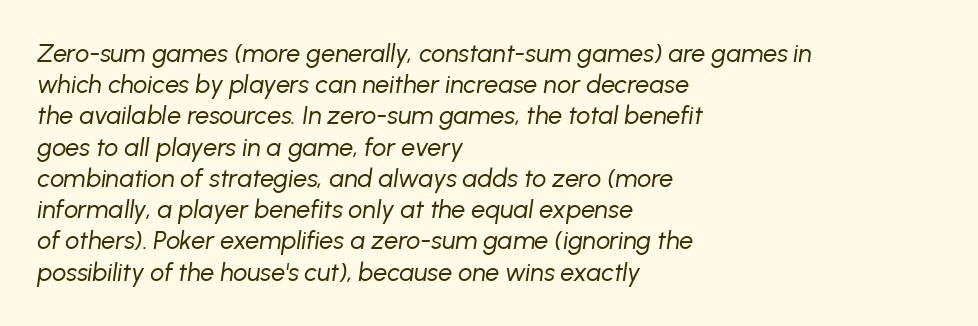
The image shows 25 px text type, italic (leaning right); set left-aligned, normal line spacing (1.25x), normal letter spacing, not underlined.
